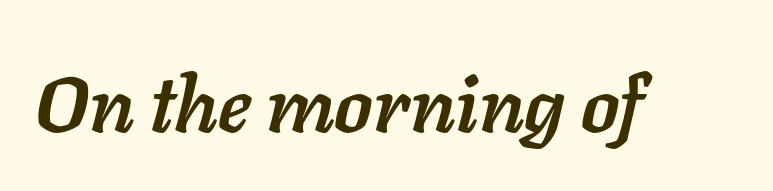
The image shows 78 px semibold type, italic (leaning right); set normal letter spacing, not underlined; low stroke contrast and a medium x-height.
